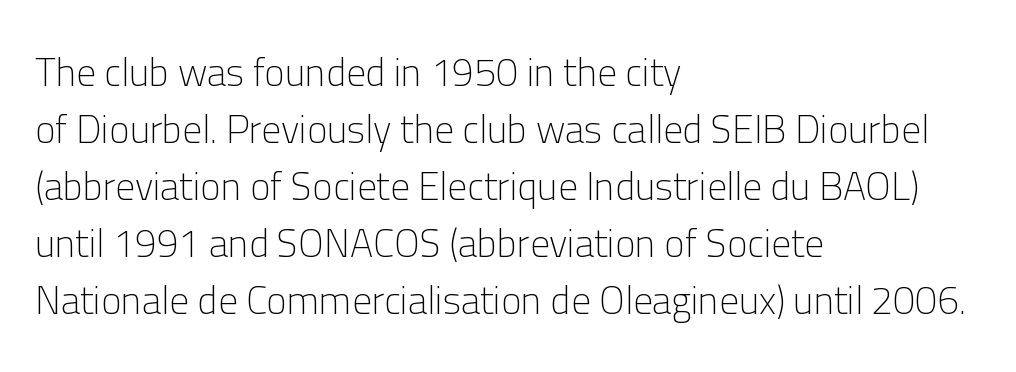
Leftover space on each line is placed entirely after the last word. It's the straight-up-and-down kind of type. How are the letters spaced? Ordinarily, with no added tracking. To sum up the face: it is a sans, with no serifs. Letters rest on an invisible, unmarked baseline.
